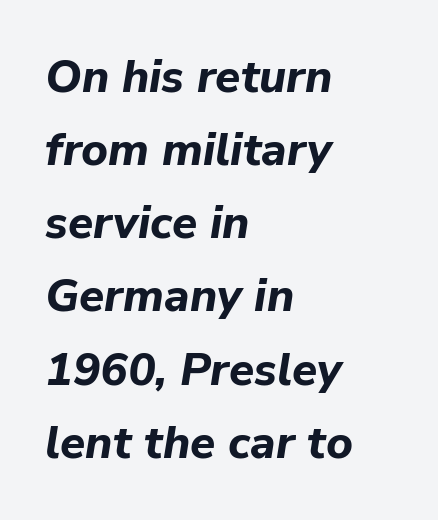
{"italic": "yes", "lean": "right", "slant_degrees": 9, "bold": "yes", "weight": "bold", "width": "normal", "stroke_contrast": "low", "x_height": "medium", "monospaced": "no", "underline": "no", "align": "left", "line_spacing": "normal", "line_spacing_ratio": 1.59, "letter_spacing": "normal", "letter_spacing_em": 0.0, "glyph_px": 46}
